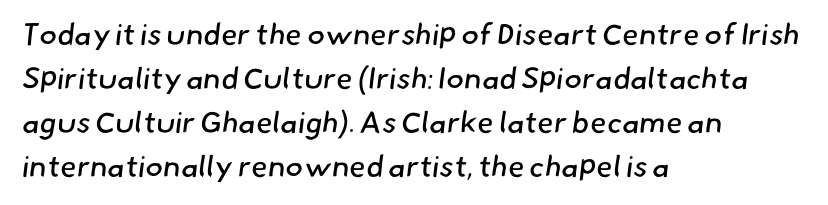
The image shows 30 px regular-weight sans-serif type; set left-aligned, normal line spacing (1.47x), normal letter spacing, not underlined; low stroke contrast and a small x-height.
